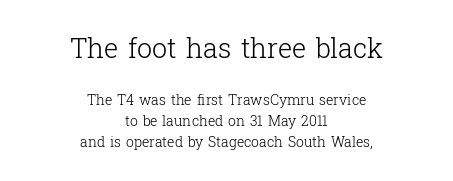
Q: Is the text bold? A: No.
Q: Is the text italic (slanted)? A: No, it is upright.
Q: Is the text underlined? A: No.
Q: How is the paragraph aligned? A: Centered.
Q: Is the spacing between letters normal or unusually wide? A: Normal.
Q: Is the spacing between lines tight, normal or loose? A: Normal.
Q: Which block of text is set in a larger size, the first (top) or the second (bottom)? A: The first (top) one.
